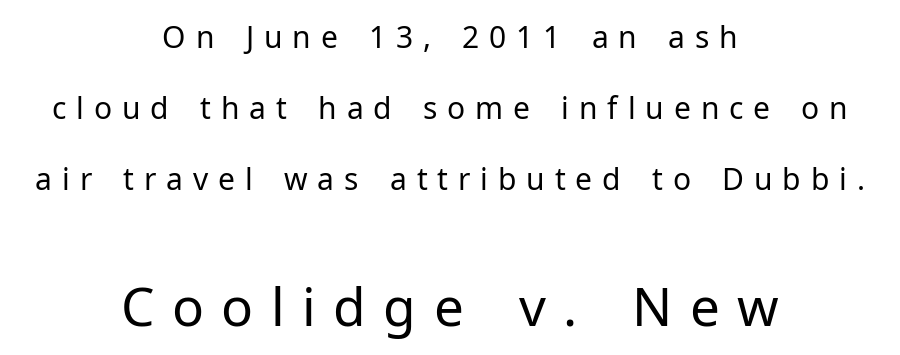
Stems and bowls with no extra thickness — not bold. Varying glyph widths throughout — classic text-font behaviour. Rule under the text: the space is simply empty. Does the leading feel generous? Absolutely, it's lavish.
